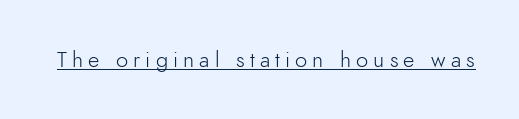
{"italic": "no", "bold": "no", "underline": "yes", "letter_spacing": "wide", "letter_spacing_em": 0.23, "glyph_px": 22}
